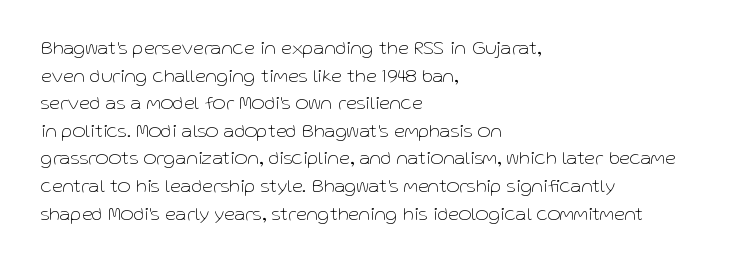
{"italic": "no", "bold": "no", "underline": "no", "align": "left", "line_spacing": "normal", "line_spacing_ratio": 1.38, "letter_spacing": "normal", "letter_spacing_em": 0.0, "glyph_px": 20}
